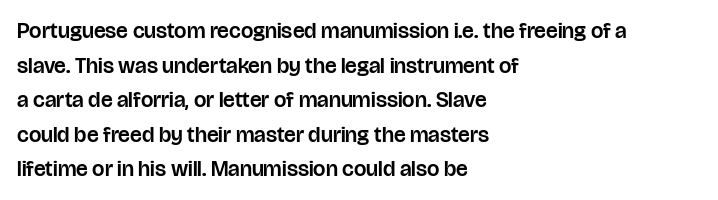
Q: Is the text italic (slanted)? A: No, it is upright.
Q: Is the text underlined? A: No.
Q: How is the paragraph aligned? A: Left-aligned.
Q: Is the spacing between letters normal or unusually wide? A: Normal.
Q: Is the spacing between lines tight, normal or loose? A: Normal.
